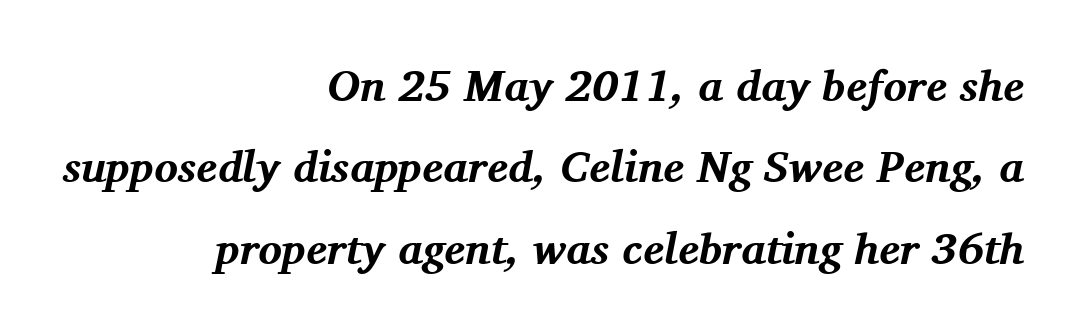
Q: Is the text bold? A: Yes.
Q: Is the text italic (slanted)? A: Yes, it leans right by about 11 degrees.
Q: Is the typeface a serif or a sans-serif typeface? A: Serif.
Q: Is the text underlined? A: No.
Q: How is the paragraph aligned? A: Right-aligned.
Q: Is the spacing between letters normal or unusually wide? A: Normal.
Q: Width (condensed, normal, or wide)? A: Normal.
Q: Stroke contrast? A: Medium.
Q: x-height? A: Medium.
Q: Monospaced? A: No.
